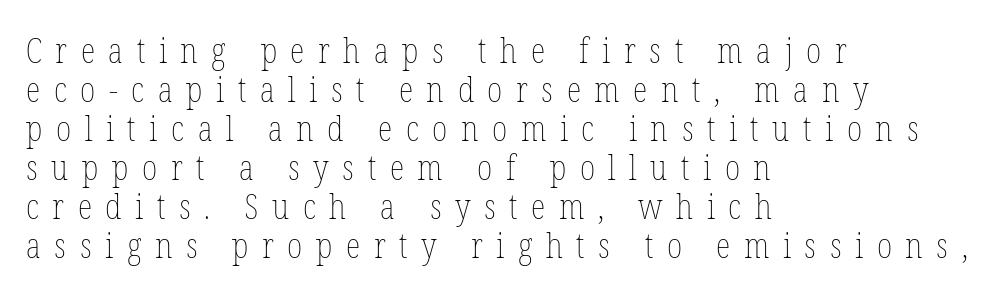
{"italic": "no", "bold": "no", "weight": "thin", "width": "condensed", "stroke_contrast": "low", "x_height": "medium", "monospaced": "no", "underline": "no", "align": "left", "line_spacing": "tight", "line_spacing_ratio": 1.15, "letter_spacing": "wide", "letter_spacing_em": 0.4, "glyph_px": 34}
